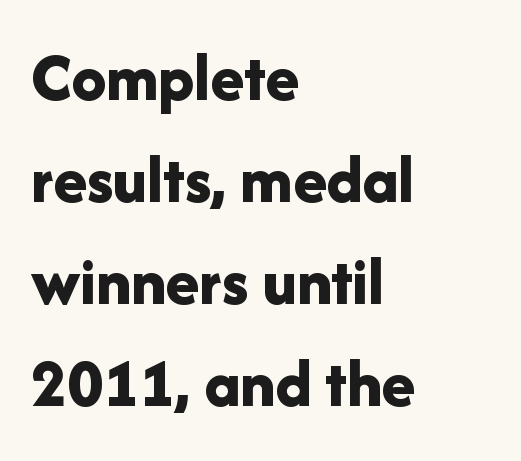
The image shows 69 px bold sans-serif type, upright; set left-aligned, normal line spacing (1.48x), normal letter spacing, not underlined; low stroke contrast and a medium x-height.
